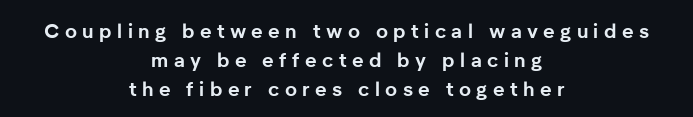
Q: Is the text bold? A: Yes.
Q: Is the text italic (slanted)? A: No, it is upright.
Q: Is the text underlined? A: No.
Q: How is the paragraph aligned? A: Centered.
Q: Is the spacing between letters normal or unusually wide? A: Unusually wide.
Q: Is the spacing between lines tight, normal or loose? A: Normal.
